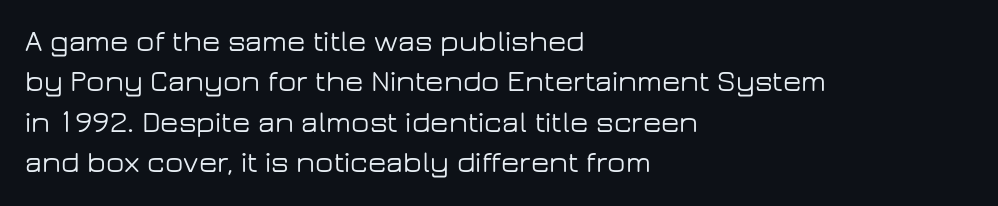
The image shows 30 px wide sans-serif type, upright; set left-aligned, normal line spacing (1.35x), normal letter spacing, not underlined; low stroke contrast and a medium x-height.
